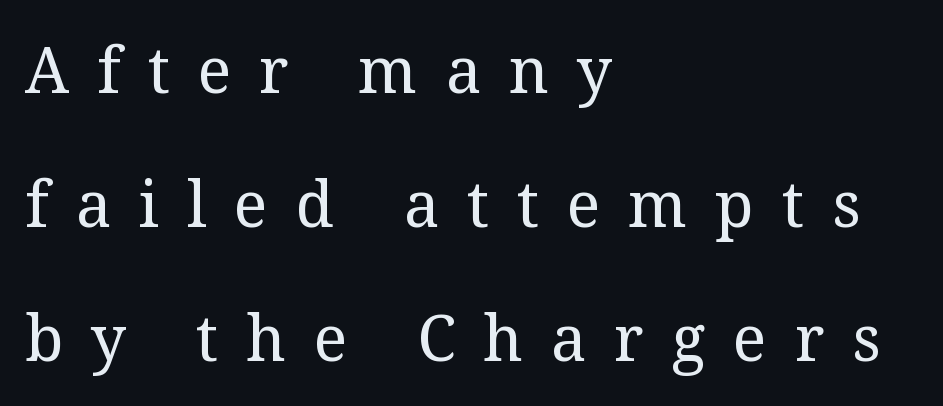
{"serif": "yes", "italic": "no", "bold": "no", "weight": "regular", "width": "normal", "stroke_contrast": "medium", "x_height": "medium", "monospaced": "no", "underline": "no", "align": "left", "line_spacing": "loose", "line_spacing_ratio": 2.13, "letter_spacing": "wide", "letter_spacing_em": 0.44, "glyph_px": 63}
